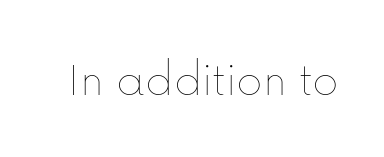
Q: Is the text bold? A: No.
Q: Is the text italic (slanted)? A: No, it is upright.
Q: Is the text underlined? A: No.
Q: Is the spacing between letters normal or unusually wide? A: Normal.
Q: Width (condensed, normal, or wide)? A: Normal.
Q: Stroke contrast? A: Low.
Q: x-height? A: Medium.
Q: Monospaced? A: No.
